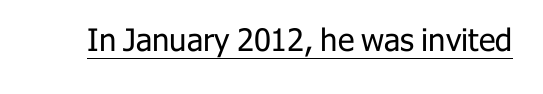
Q: Is the text bold? A: No.
Q: Is the text italic (slanted)? A: No, it is upright.
Q: Is the typeface a serif or a sans-serif typeface? A: Sans-serif.
Q: Is the text underlined? A: Yes.
Q: Is the spacing between letters normal or unusually wide? A: Normal.
Q: Width (condensed, normal, or wide)? A: Normal.
Q: Stroke contrast? A: Low.
Q: x-height? A: Medium.
Q: Monospaced? A: No.
